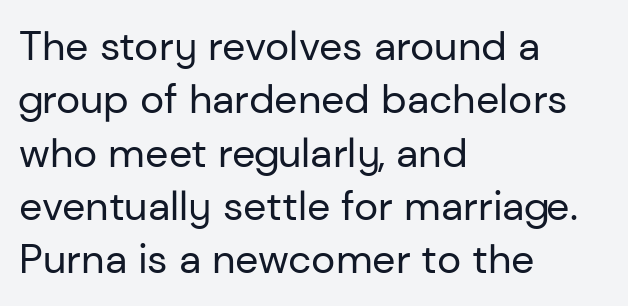
In terms of posture, this sample is upright. One glance says typical: line gaps are just what's usual. Type without underlining. The passage is arranged the way most books set body copy — flush left. This sample uses plain, unmodified letter spacing. Weight class: somewhere from thin through regular.
